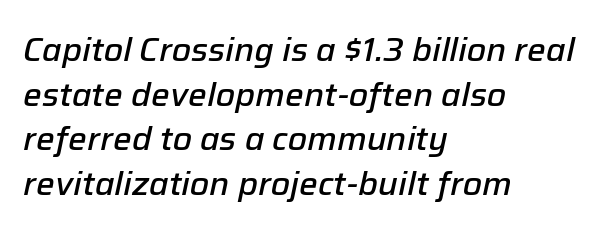
The image shows 33 px semibold type, italic (leaning right); set left-aligned, normal line spacing (1.35x), normal letter spacing, not underlined; low stroke contrast and a medium x-height.
